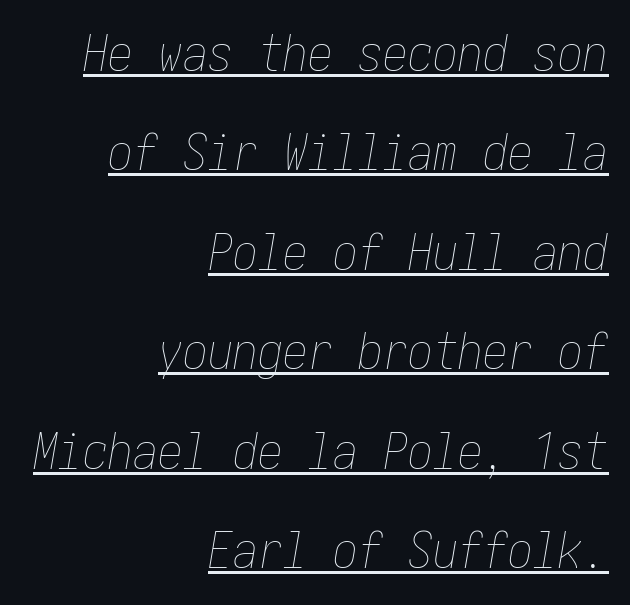
{"italic": "yes", "lean": "right", "slant_degrees": 10, "bold": "no", "weight": "thin", "width": "condensed", "stroke_contrast": "low", "x_height": "medium", "underline": "yes", "align": "right", "line_spacing": "loose", "line_spacing_ratio": 1.99, "letter_spacing": "normal", "letter_spacing_em": 0.0, "glyph_px": 50}
